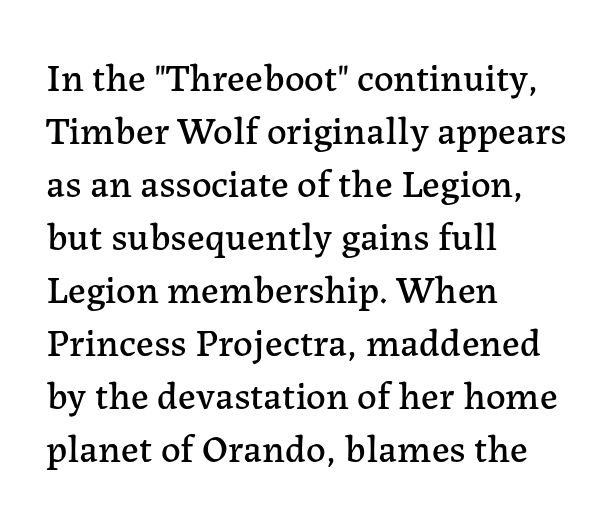
{"serif": "yes", "italic": "no", "width": "normal", "stroke_contrast": "low", "x_height": "medium", "monospaced": "no", "underline": "no", "align": "left", "line_spacing": "normal", "line_spacing_ratio": 1.36, "letter_spacing": "normal", "letter_spacing_em": 0.0, "glyph_px": 39}
